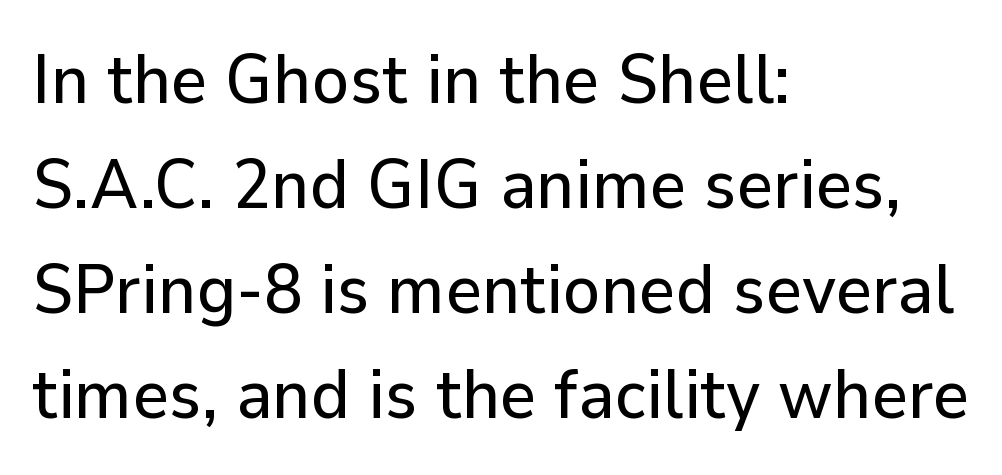
Q: Is the text italic (slanted)? A: No, it is upright.
Q: Is the typeface a serif or a sans-serif typeface? A: Sans-serif.
Q: Is the text underlined? A: No.
Q: How is the paragraph aligned? A: Left-aligned.
Q: Is the spacing between letters normal or unusually wide? A: Normal.
Q: Is the spacing between lines tight, normal or loose? A: Normal.
Q: Width (condensed, normal, or wide)? A: Normal.
Q: Stroke contrast? A: Low.
Q: x-height? A: Medium.
Q: Monospaced? A: No.
